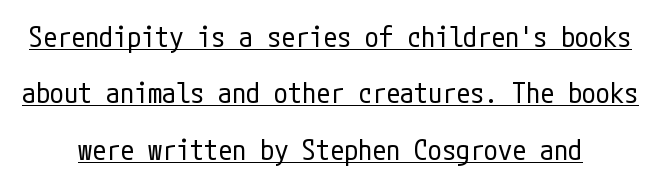
Q: Is the text bold? A: No.
Q: Is the text italic (slanted)? A: No, it is upright.
Q: Is the typeface a serif or a sans-serif typeface? A: Sans-serif.
Q: Is the text underlined? A: Yes.
Q: How is the paragraph aligned? A: Centered.
Q: Is the spacing between letters normal or unusually wide? A: Normal.
Q: Is the spacing between lines tight, normal or loose? A: Loose.
Q: Width (condensed, normal, or wide)? A: Condensed.
Q: Stroke contrast? A: Low.
Q: x-height? A: Medium.
